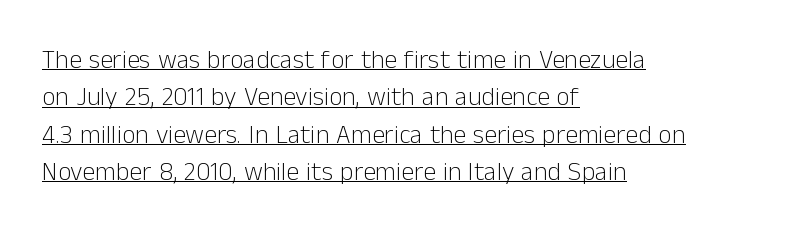
Line starts are locked; line ends wander. Vertical spacing — default. The letters stand upright; this is a roman face. Tracking value appears to be zero — textbook default spacing. Underline: present. A light-to-regular cut is what we see here.
